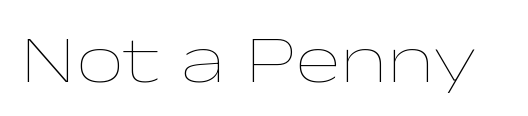
{"italic": "no", "bold": "no", "weight": "thin", "width": "wide", "stroke_contrast": "low", "x_height": "medium", "monospaced": "no", "underline": "no", "letter_spacing": "normal", "letter_spacing_em": 0.0, "glyph_px": 68}
